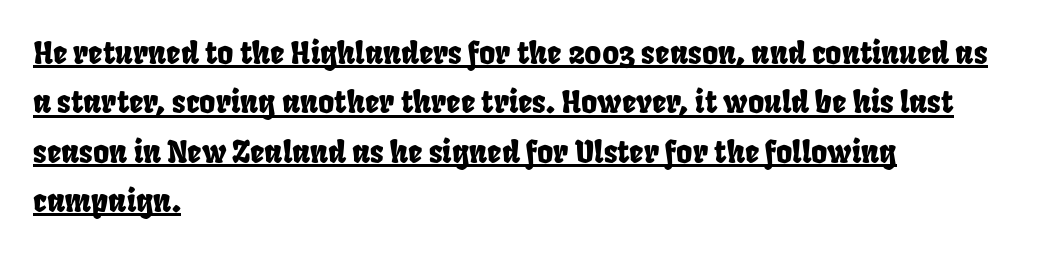
{"serif": "no", "width": "condensed", "stroke_contrast": "low", "x_height": "large", "monospaced": "no", "underline": "yes", "align": "left", "line_spacing": "normal", "line_spacing_ratio": 1.59, "letter_spacing": "normal", "letter_spacing_em": 0.0, "glyph_px": 31}
